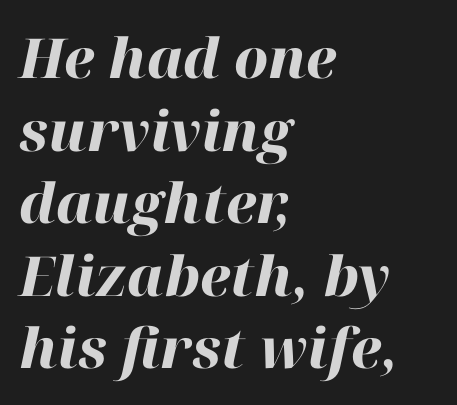
{"italic": "yes", "lean": "right", "slant_degrees": 12, "bold": "yes", "weight": "heavy", "width": "normal", "stroke_contrast": "high", "x_height": "medium", "monospaced": "no", "underline": "no", "align": "left", "line_spacing": "normal", "line_spacing_ratio": 1.32, "letter_spacing": "normal", "letter_spacing_em": 0.0, "glyph_px": 55}
